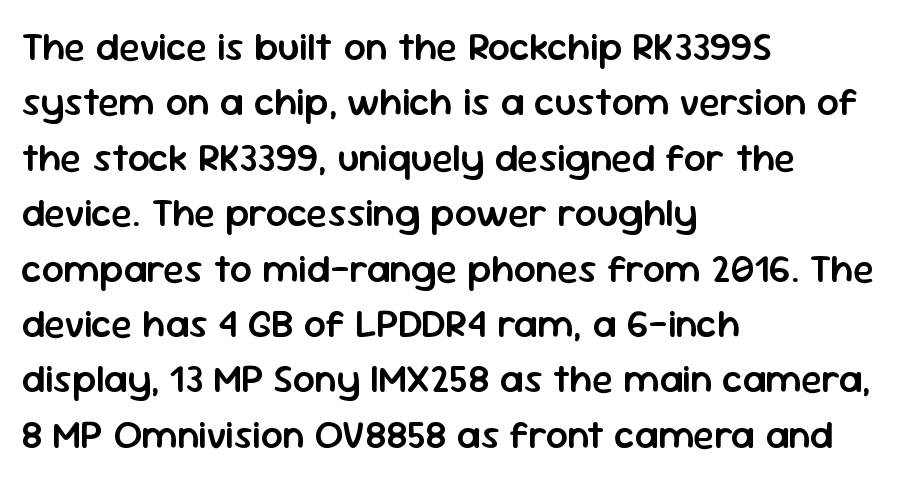
The string is rendered with underlining switched off. Emphasis by weight is partial: semibold. A typesetter would mark this as roman, not italic. The passage shown is typeset with a sans-serif family. Does the copy run flush right? No — it runs flush left.
